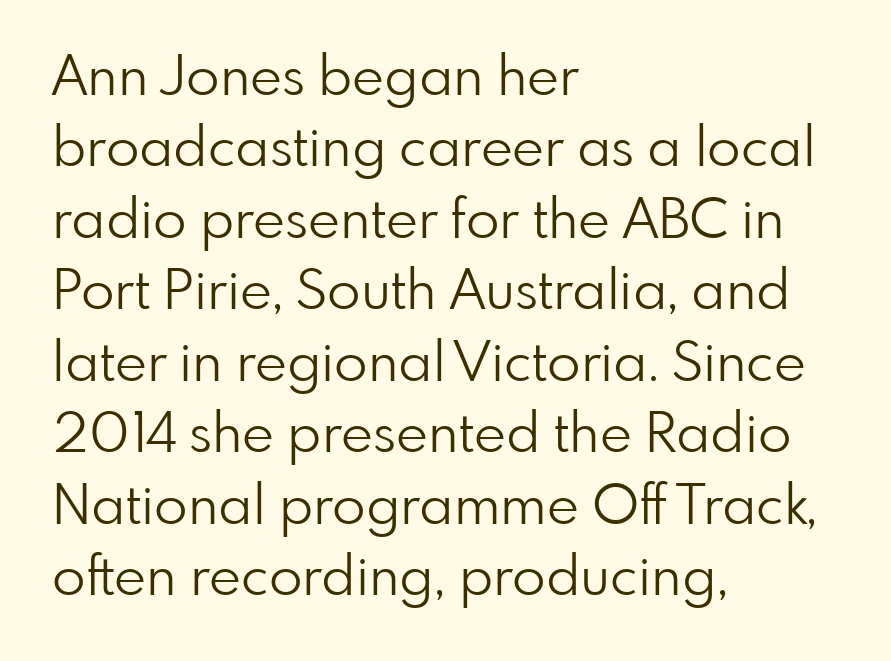
{"serif": "no", "italic": "no", "bold": "no", "weight": "light", "width": "normal", "stroke_contrast": "low", "x_height": "small", "monospaced": "no", "underline": "no", "align": "left", "line_spacing": "normal", "line_spacing_ratio": 1.3, "letter_spacing": "normal", "letter_spacing_em": 0.0, "glyph_px": 55}
